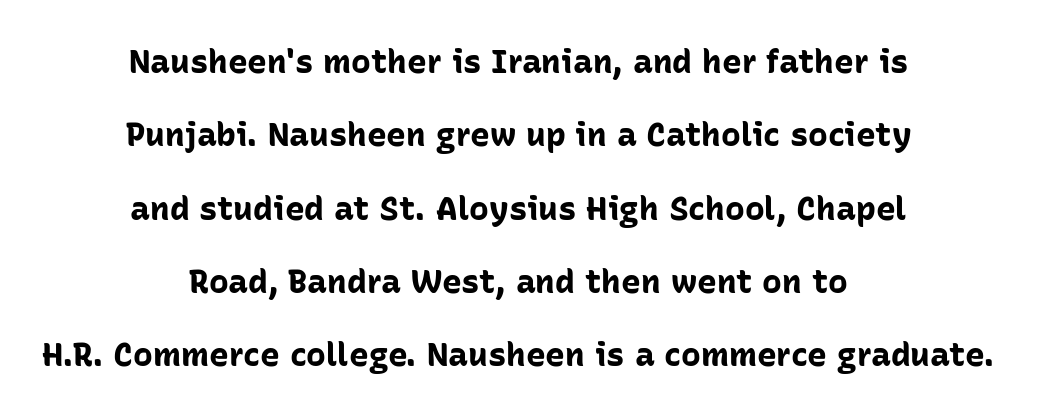
Q: Is the text bold? A: Yes.
Q: Is the text italic (slanted)? A: No, it is upright.
Q: Is the typeface a serif or a sans-serif typeface? A: Sans-serif.
Q: Is the text underlined? A: No.
Q: How is the paragraph aligned? A: Centered.
Q: Is the spacing between letters normal or unusually wide? A: Normal.
Q: Is the spacing between lines tight, normal or loose? A: Loose.
Q: Width (condensed, normal, or wide)? A: Normal.
Q: Stroke contrast? A: Low.
Q: x-height? A: Medium.
Q: Monospaced? A: No.
